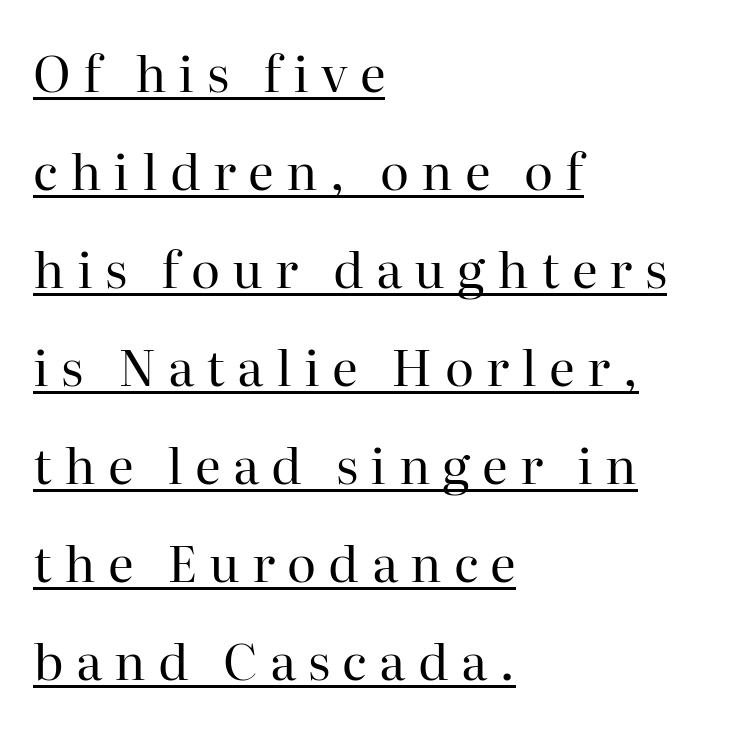
Q: Is the text bold? A: No.
Q: Is the text italic (slanted)? A: No, it is upright.
Q: Is the typeface a serif or a sans-serif typeface? A: Serif.
Q: Is the text underlined? A: Yes.
Q: How is the paragraph aligned? A: Left-aligned.
Q: Is the spacing between letters normal or unusually wide? A: Unusually wide.
Q: Is the spacing between lines tight, normal or loose? A: Loose.
Q: Width (condensed, normal, or wide)? A: Normal.
Q: Stroke contrast? A: High.
Q: x-height? A: Medium.
Q: Monospaced? A: No.
